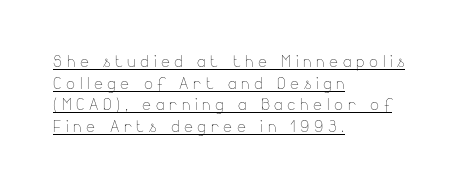
Q: Is the text bold? A: No.
Q: Is the text italic (slanted)? A: No, it is upright.
Q: Is the text underlined? A: Yes.
Q: How is the paragraph aligned? A: Left-aligned.
Q: Is the spacing between letters normal or unusually wide? A: Unusually wide.
Q: Is the spacing between lines tight, normal or loose? A: Tight.
